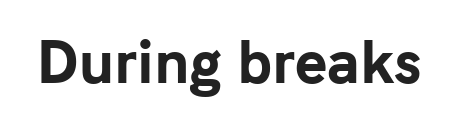
{"serif": "no", "italic": "no", "bold": "yes", "weight": "bold", "width": "normal", "stroke_contrast": "low", "x_height": "medium", "monospaced": "no", "underline": "no", "letter_spacing": "normal", "letter_spacing_em": 0.0, "glyph_px": 55}
